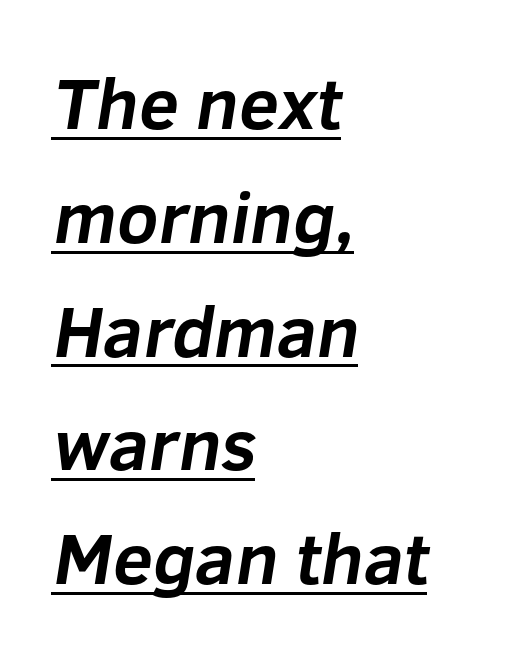
{"serif": "no", "bold": "yes", "weight": "bold", "width": "normal", "stroke_contrast": "low", "x_height": "medium", "monospaced": "no", "underline": "yes", "align": "left", "line_spacing": "normal", "line_spacing_ratio": 1.58, "letter_spacing": "normal", "letter_spacing_em": 0.0, "glyph_px": 72}
